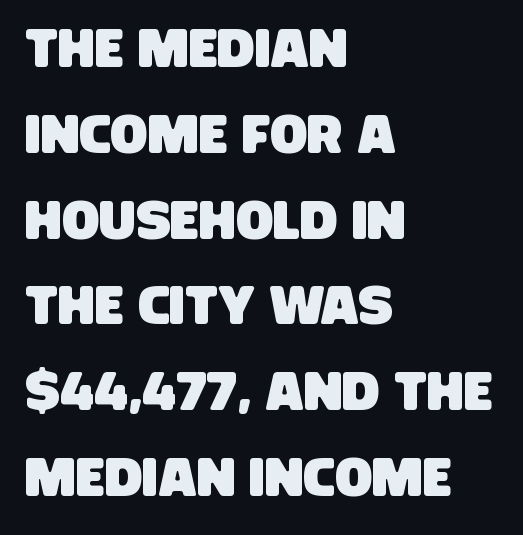
Beneath every word, the page is bare. The vertical gap from one line to the next is medium. In terms of letterspacing, this is plain default setting. Examine the stroke ends and you'll find no serifs. Each letter keeps its own natural width here, so spacing adapts to shape. The rag falls on the right side of this text block.
